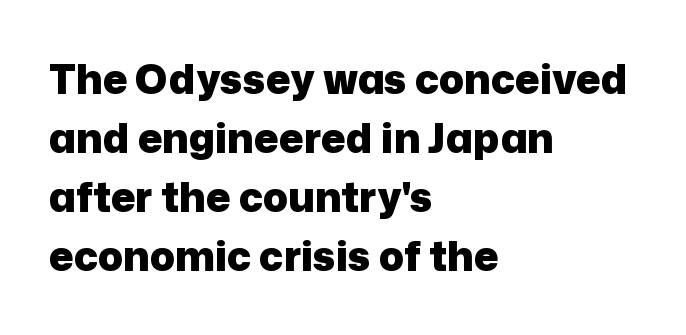
The image shows 41 px heavy sans-serif type, upright; set left-aligned, normal line spacing (1.44x), normal letter spacing, not underlined; low stroke contrast and a medium x-height.
